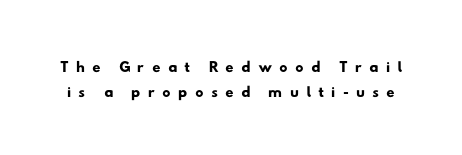
{"underline": "no", "line_spacing": "tight", "line_spacing_ratio": 1.07, "letter_spacing": "wide", "letter_spacing_em": 0.31, "glyph_px": 23}
